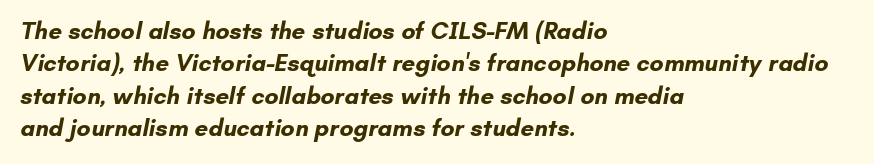
{"bold": "yes", "underline": "no", "align": "left", "line_spacing": "normal", "line_spacing_ratio": 1.35, "letter_spacing": "normal", "letter_spacing_em": 0.0, "glyph_px": 24}
